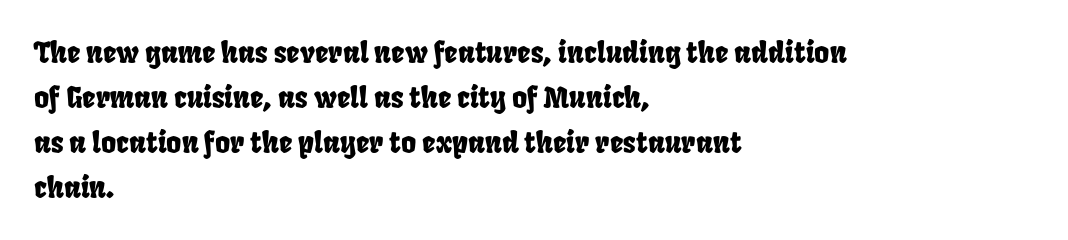
The image shows 29 px condensed type; set left-aligned, normal line spacing (1.55x), normal letter spacing, not underlined; low stroke contrast and a large x-height.
